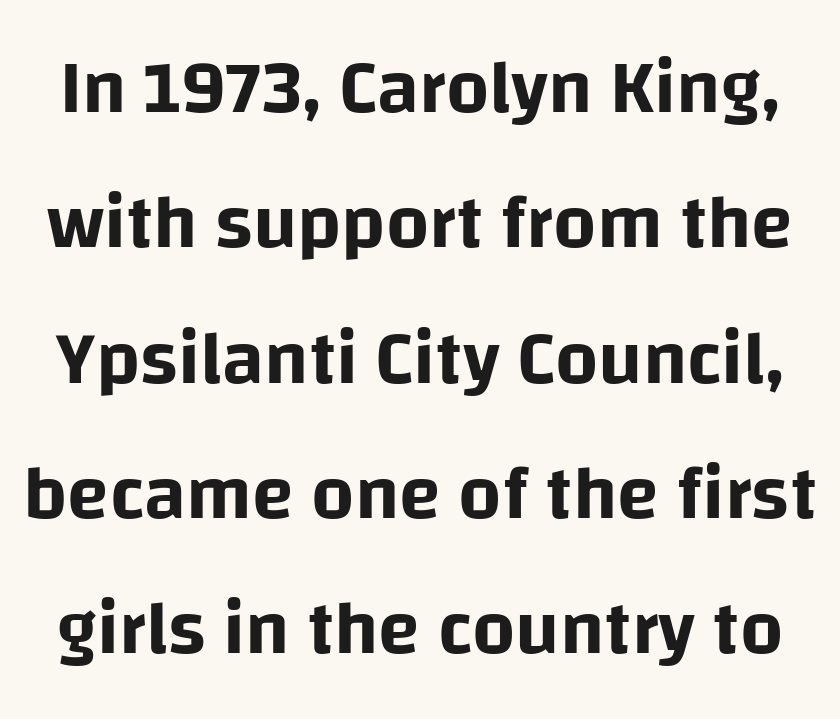
Q: Is the text italic (slanted)? A: No, it is upright.
Q: Is the typeface a serif or a sans-serif typeface? A: Sans-serif.
Q: Is the text underlined? A: No.
Q: Is the spacing between letters normal or unusually wide? A: Normal.
Q: Width (condensed, normal, or wide)? A: Normal.
Q: Stroke contrast? A: Low.
Q: x-height? A: Large.
Q: Monospaced? A: No.
